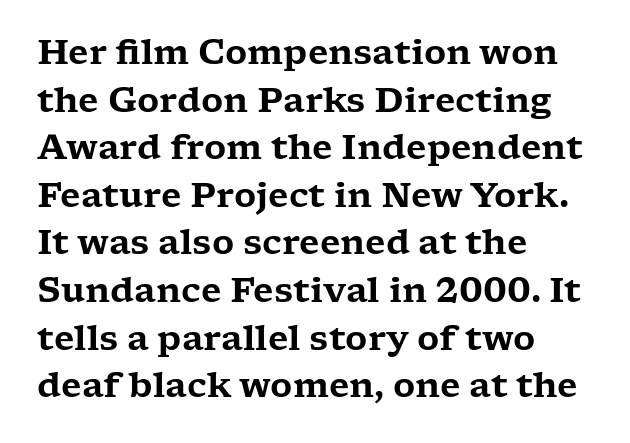
The image shows 34 px wide serif type, upright; set left-aligned, normal line spacing (1.4x), normal letter spacing, not underlined; low stroke contrast and a medium x-height.
